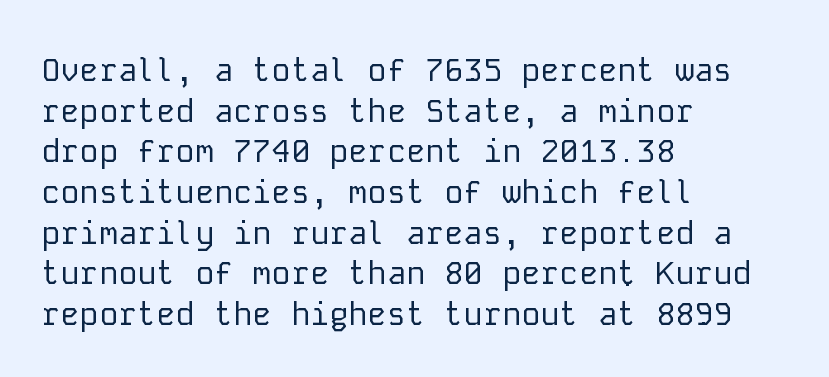
Q: Is the text bold? A: No.
Q: Is the text italic (slanted)? A: No, it is upright.
Q: Is the typeface a serif or a sans-serif typeface? A: Sans-serif.
Q: Is the text underlined? A: No.
Q: How is the paragraph aligned? A: Left-aligned.
Q: Is the spacing between letters normal or unusually wide? A: Normal.
Q: Is the spacing between lines tight, normal or loose? A: Normal.
Q: Width (condensed, normal, or wide)? A: Normal.
Q: Stroke contrast? A: Low.
Q: x-height? A: Medium.
Q: Monospaced? A: Yes.
